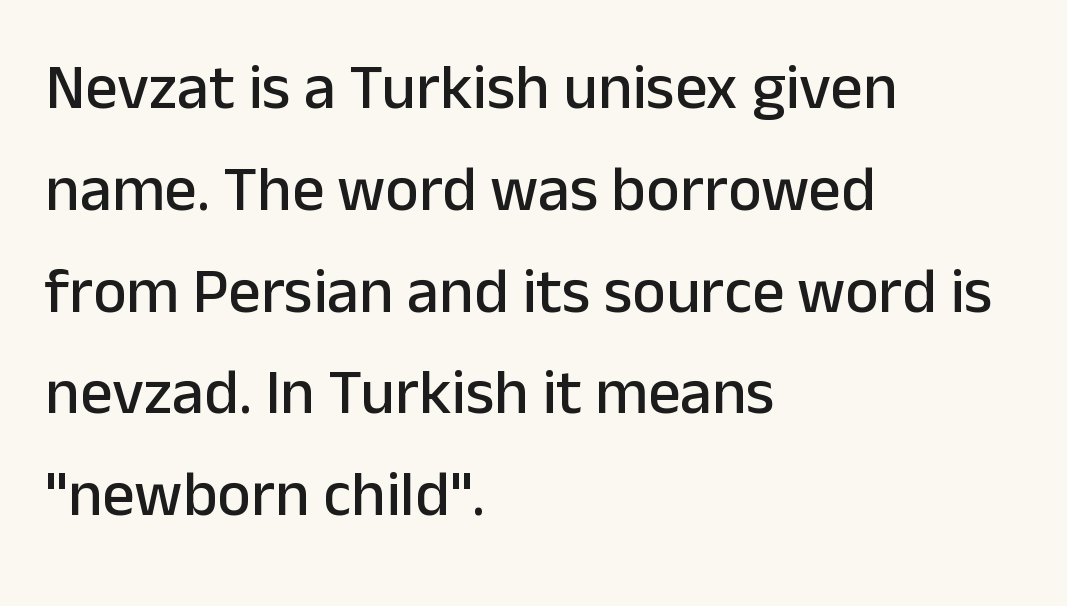
{"serif": "no", "italic": "no", "width": "normal", "stroke_contrast": "low", "x_height": "medium", "monospaced": "no", "underline": "no", "align": "left", "line_spacing": "normal", "line_spacing_ratio": 1.59, "letter_spacing": "normal", "letter_spacing_em": 0.0, "glyph_px": 64}
